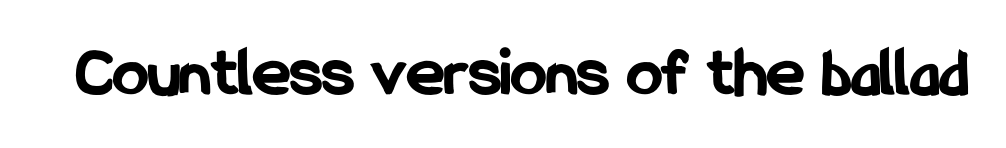
The image shows 71 px bold, condensed sans-serif type, upright; set normal letter spacing, not underlined; low stroke contrast and a medium x-height.
